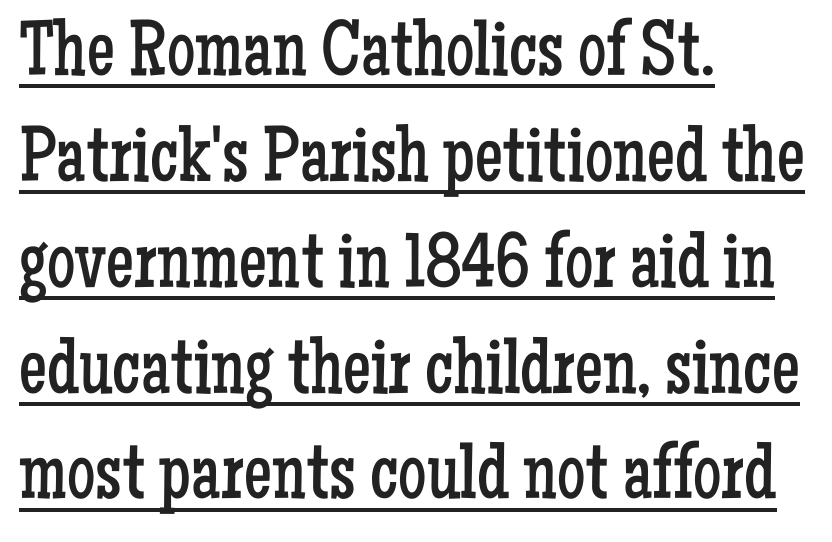
Q: Is the text bold? A: No.
Q: Is the text italic (slanted)? A: No, it is upright.
Q: Is the typeface a serif or a sans-serif typeface? A: Serif.
Q: Is the text underlined? A: Yes.
Q: How is the paragraph aligned? A: Left-aligned.
Q: Is the spacing between letters normal or unusually wide? A: Normal.
Q: Is the spacing between lines tight, normal or loose? A: Normal.
Q: Width (condensed, normal, or wide)? A: Condensed.
Q: Stroke contrast? A: Low.
Q: x-height? A: Medium.
Q: Monospaced? A: No.
